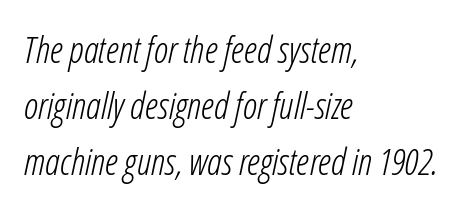
Quick note: italic. The setting favours the left margin, as ordinary paragraphs usually do. The weight would be labelled regular, book, light, or lighter still. The foot of each line stays bare and open.
